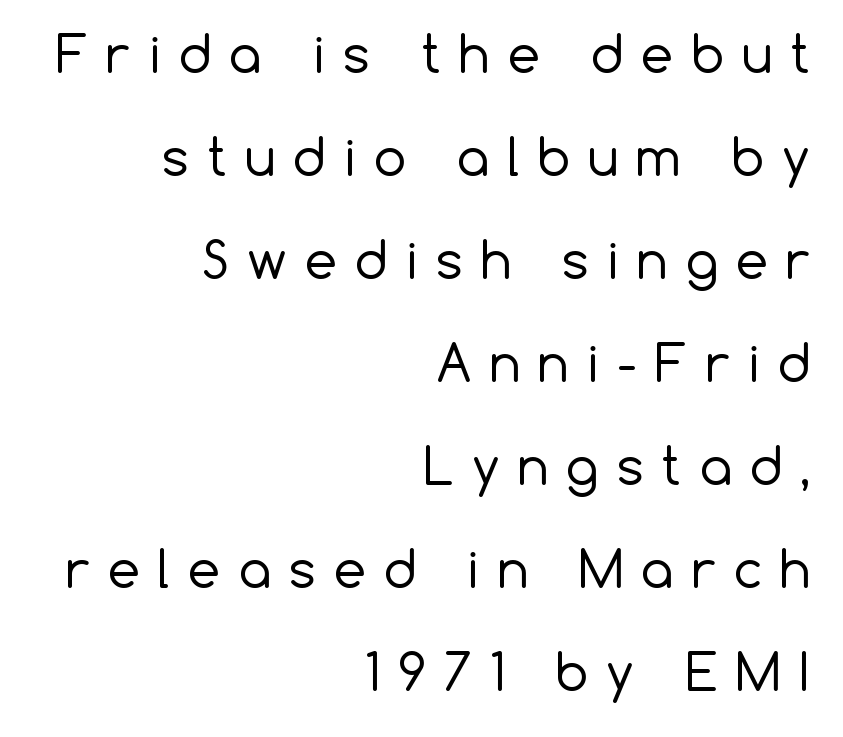
{"serif": "no", "italic": "no", "bold": "no", "weight": "regular", "width": "normal", "stroke_contrast": "low", "x_height": "medium", "monospaced": "no", "underline": "no", "align": "right", "line_spacing": "loose", "line_spacing_ratio": 2.02, "letter_spacing": "wide", "letter_spacing_em": 0.36, "glyph_px": 51}
